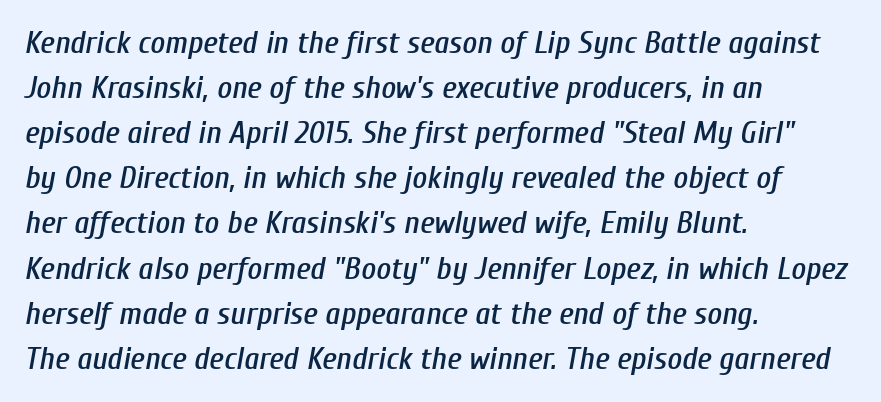
The block of text has a typical density, with ordinary space between rows. Caption: multi-line text, flush left, ragged right. Default kerning and tracking; the words read as compact shapes. These lines were composed using italics.
